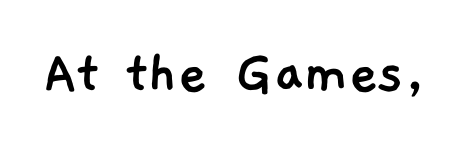
{"serif": "no", "width": "normal", "stroke_contrast": "low", "x_height": "medium", "monospaced": "no", "underline": "no", "letter_spacing": "normal", "letter_spacing_em": 0.0, "glyph_px": 63}
